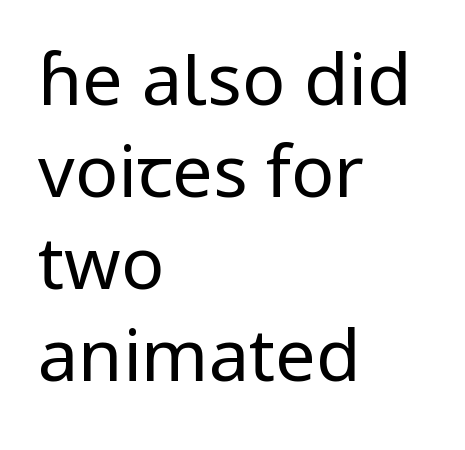
The image shows 72 px regular-weight sans-serif type, upright; set left-aligned, normal line spacing (1.28x), normal letter spacing, not underlined; low stroke contrast and a medium x-height.
